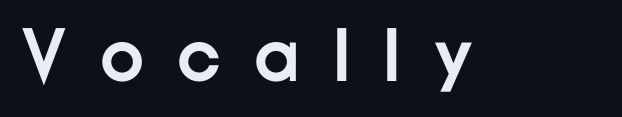
Q: Is the text bold? A: Yes.
Q: Is the text italic (slanted)? A: No, it is upright.
Q: Is the typeface a serif or a sans-serif typeface? A: Sans-serif.
Q: Is the text underlined? A: No.
Q: Is the spacing between letters normal or unusually wide? A: Unusually wide.
Q: Width (condensed, normal, or wide)? A: Normal.
Q: Stroke contrast? A: Low.
Q: x-height? A: Medium.
Q: Monospaced? A: No.
